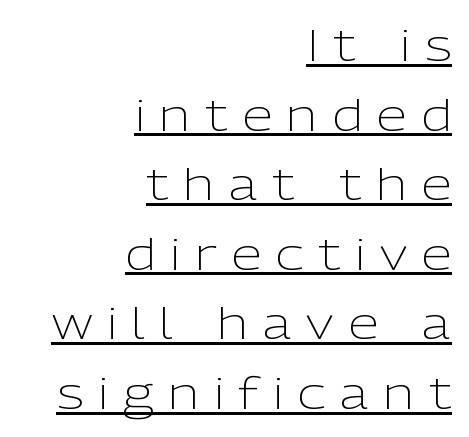
{"serif": "no", "italic": "no", "bold": "no", "weight": "light", "width": "normal", "stroke_contrast": "low", "x_height": "medium", "monospaced": "no", "underline": "yes", "align": "right", "line_spacing": "normal", "line_spacing_ratio": 1.58, "letter_spacing": "wide", "letter_spacing_em": 0.33, "glyph_px": 44}
